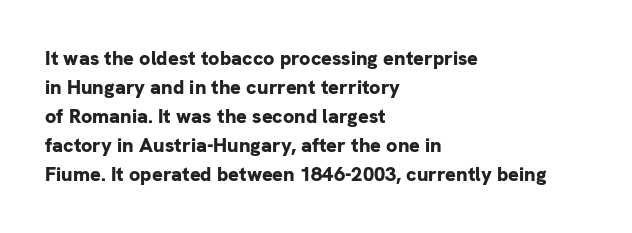
The image shows 20 px bold type, upright; set left-aligned, normal line spacing (1.45x), normal letter spacing, not underlined.
